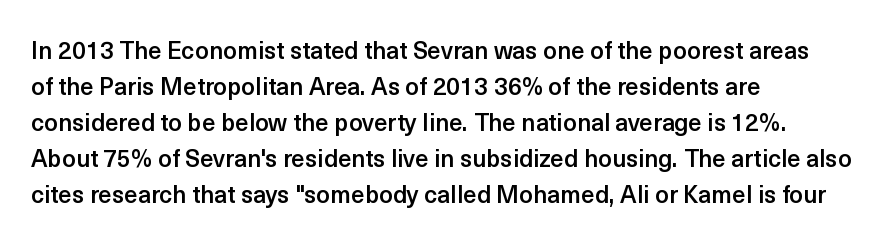
The type is set solid horizontally, with unmodified tracking. The space beneath each line is pristine and unruled. The passage shown stacks its lines at a standard gap. Visually the block forms a straight wall on the left and a jagged coastline on the right. The characters look somewhat weighty, a semibold short of true bold.
